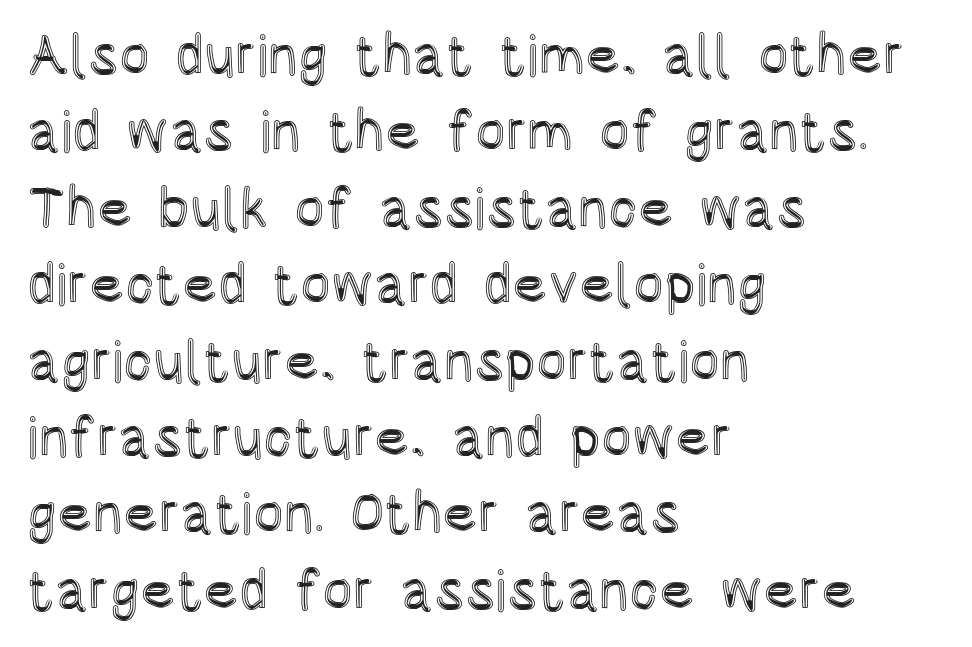
{"italic": "no", "width": "condensed", "x_height": "large", "monospaced": "no", "underline": "no", "align": "left", "line_spacing": "normal", "line_spacing_ratio": 1.34, "letter_spacing": "normal", "letter_spacing_em": 0.0, "glyph_px": 57}
